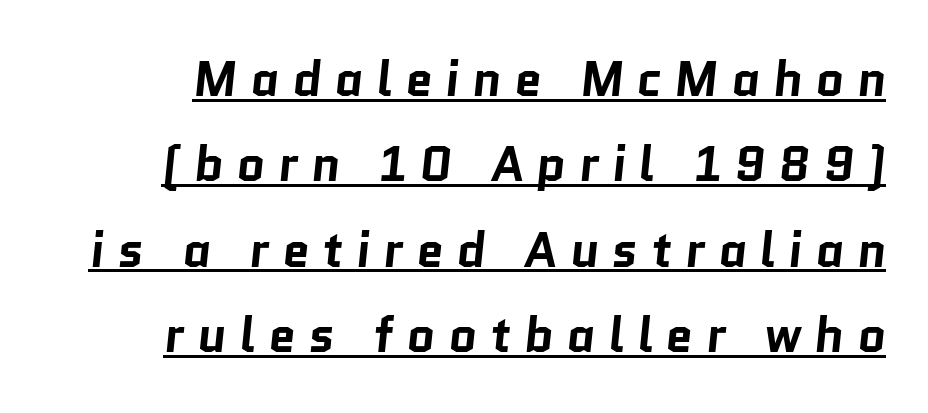
The image shows 49 px bold sans-serif type; set line spacing 1.74x, unusually wide letter spacing (+0.26 em), underlined; low stroke contrast and a medium x-height.
